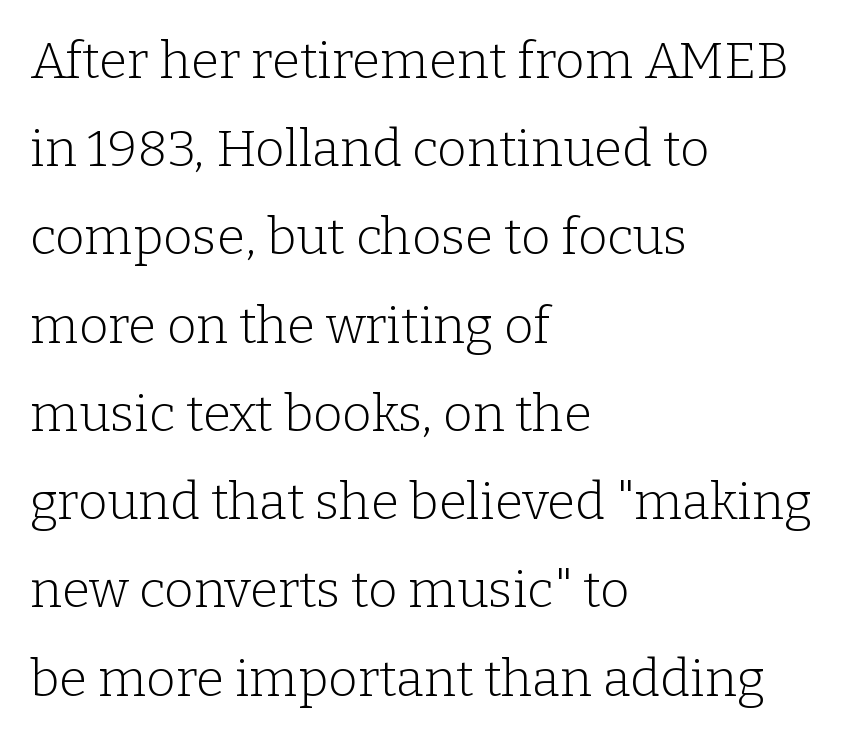
Q: Is the text bold? A: No.
Q: Is the text italic (slanted)? A: No, it is upright.
Q: Is the typeface a serif or a sans-serif typeface? A: Serif.
Q: Is the text underlined? A: No.
Q: How is the paragraph aligned? A: Left-aligned.
Q: Is the spacing between letters normal or unusually wide? A: Normal.
Q: Width (condensed, normal, or wide)? A: Normal.
Q: Stroke contrast? A: Low.
Q: x-height? A: Medium.
Q: Monospaced? A: No.
